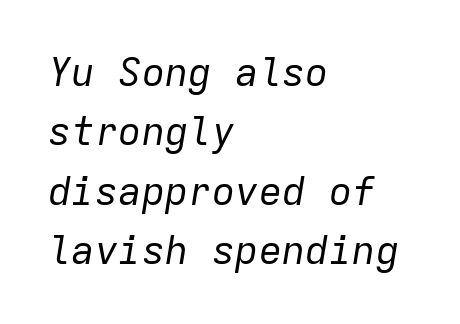
The rendering uses a moderate line-height, typical for paragraphs. If you drew a line through each stem, it would be angled. Nobody drew a line under any word here. Stem width sits at or under what a default text font uses.
